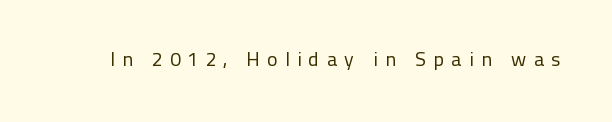
Is the type heavy? It reads as light-to-regular instead. The baseline area is clear. This rendering widens character spacing well past its baseline value. Tall strokes in this sample are plumb rather than angled.
